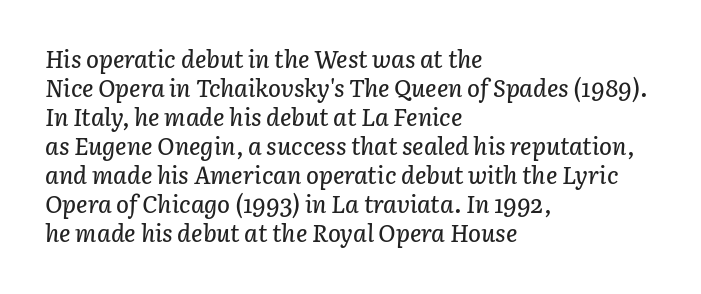
Honestly, there is no underline to notice here at all. Is the block centered? No — it sits flush against the left margin. The rendering applies a slant to the glyphs. Between one letter and the next there's only the usual sliver of space.
